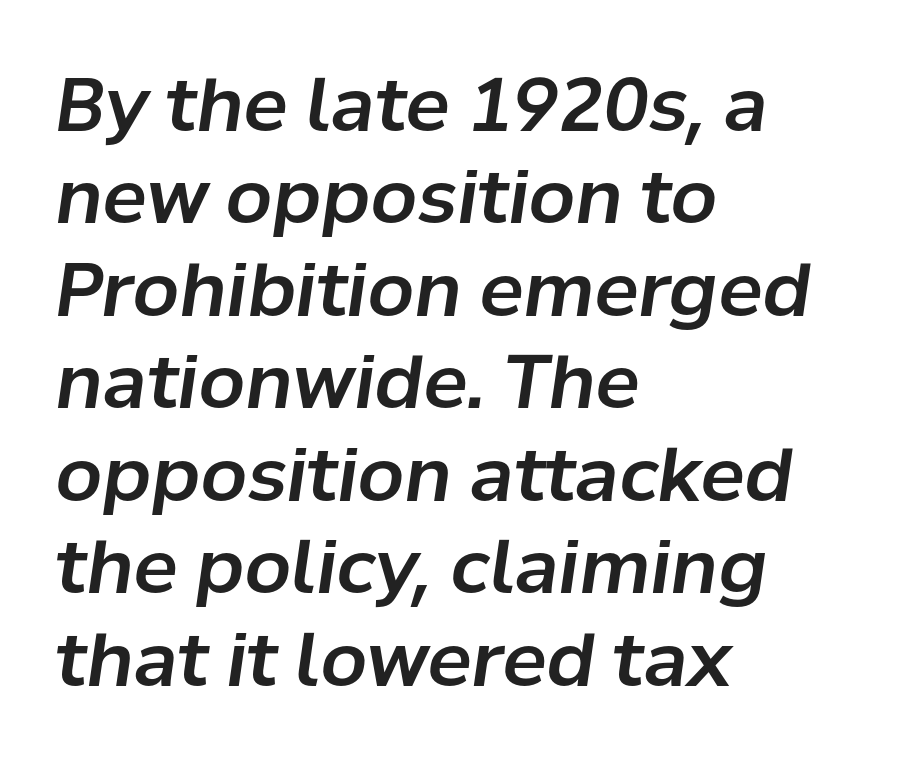
{"italic": "yes", "lean": "right", "slant_degrees": 8, "width": "normal", "stroke_contrast": "low", "x_height": "medium", "monospaced": "no", "underline": "no", "align": "left", "line_spacing": "normal", "line_spacing_ratio": 1.25, "letter_spacing": "normal", "letter_spacing_em": 0.0, "glyph_px": 74}
